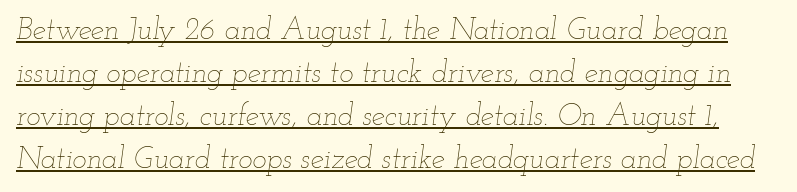
The image shows 30 px thin, wide type, italic (leaning right); set normal line spacing (1.43x), normal letter spacing, underlined; low stroke contrast and a small x-height.
